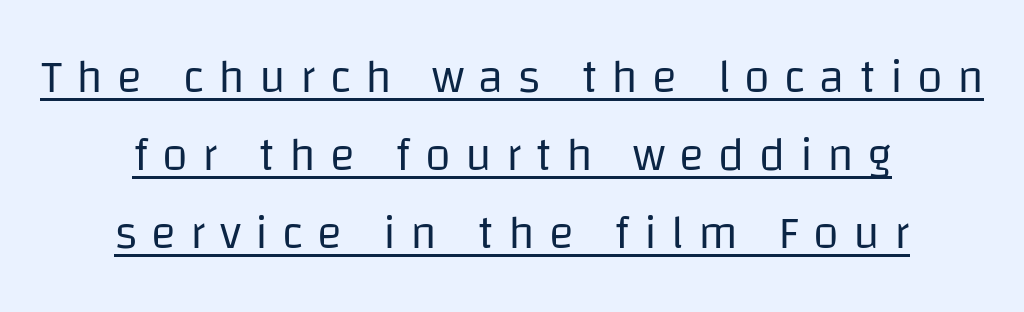
{"serif": "no", "italic": "no", "bold": "no", "weight": "regular", "width": "normal", "stroke_contrast": "low", "x_height": "large", "monospaced": "no", "underline": "yes", "align": "center", "line_spacing": "normal", "line_spacing_ratio": 1.66, "letter_spacing": "wide", "letter_spacing_em": 0.3, "glyph_px": 47}
